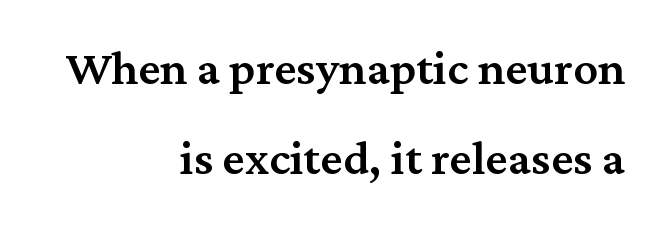
The image shows 61 px serif type, upright; set right-aligned, normal line spacing (1.48x), normal letter spacing, not underlined; medium stroke contrast and a medium x-height.
